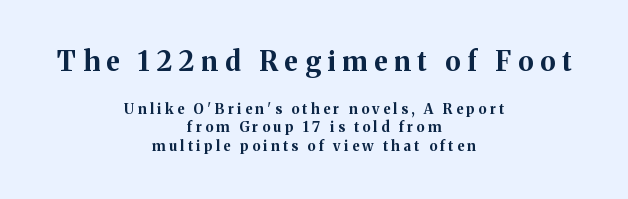
{"italic": "no", "bold": "yes", "underline": "no", "align": "center", "line_spacing": "normal", "line_spacing_ratio": 1.29, "letter_spacing": "wide", "letter_spacing_em": 0.25, "larger_block": "first", "size_ratio": 1.93, "glyph_px": 27}
